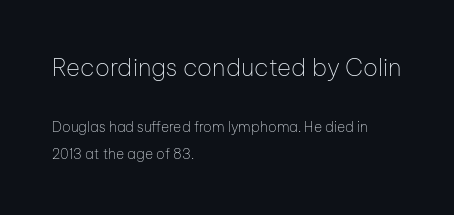
Bigger letters appear in the top chunk; the bottom chunk is reduced. Teacher's note: observe the even left margin — that is flush-left alignment. You can tell it's not italic because the verticals are truly vertical. Observe the ordinary spacing: letters are neighbours, not strangers. What's the leading like? Stretched, with rows far apart.
